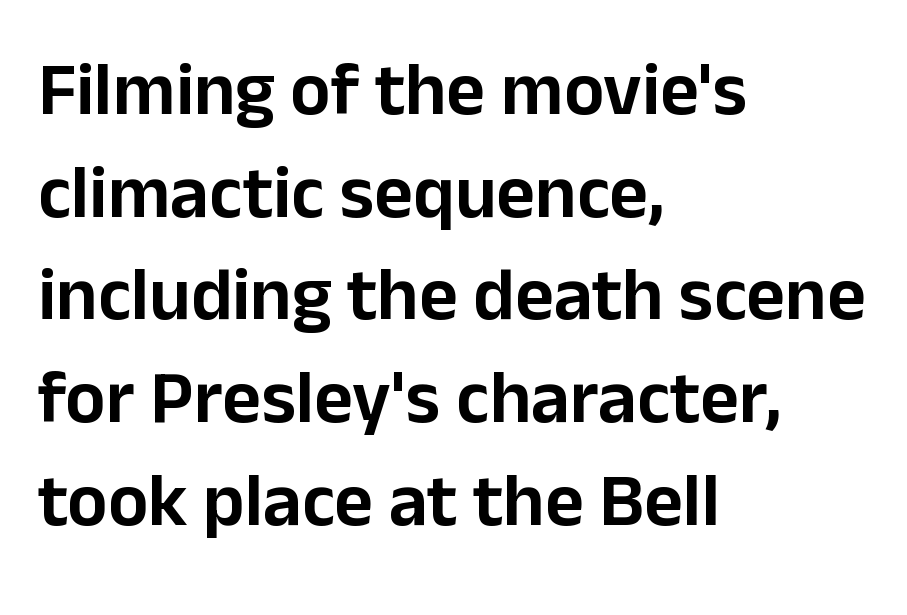
The image shows 75 px sans-serif type, upright; set left-aligned, normal line spacing (1.37x), normal letter spacing, not underlined; low stroke contrast and a medium x-height.
